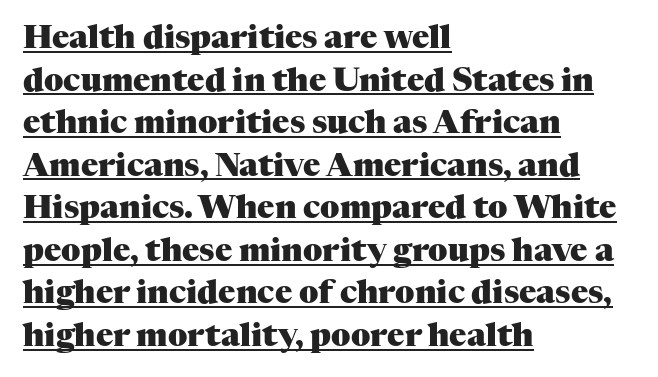
{"serif": "yes", "italic": "no", "bold": "yes", "weight": "heavy", "width": "normal", "stroke_contrast": "medium", "x_height": "medium", "monospaced": "no", "underline": "yes", "align": "left", "line_spacing": "normal", "line_spacing_ratio": 1.33, "letter_spacing": "normal", "letter_spacing_em": 0.0, "glyph_px": 32}
